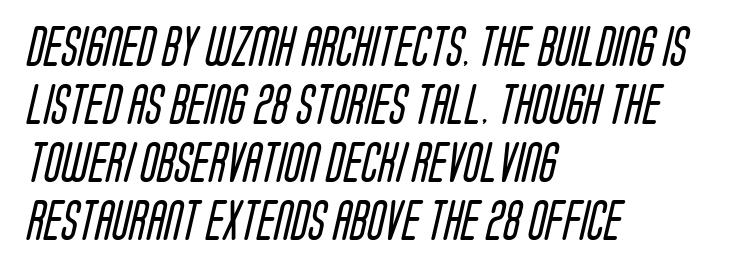
Spacing verdict: proportional, widths tailored to each character. Notice how the passage keeps a crisp vertical edge on the left only. Classification — sans serif. Think standard paragraph weight, or any step lighter than that. No extra tracking has been applied to these lines. Quick note: underline off.
